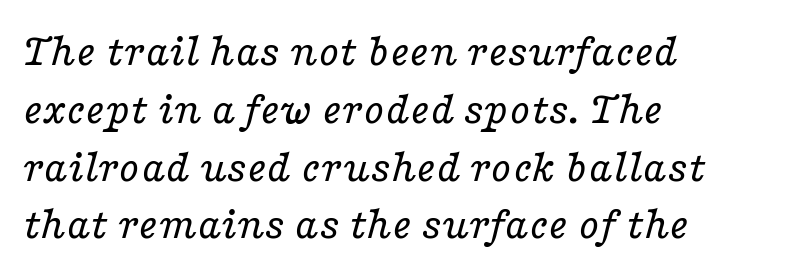
{"serif": "yes", "italic": "yes", "lean": "right", "slant_degrees": 16, "bold": "no", "weight": "regular", "width": "wide", "stroke_contrast": "low", "x_height": "medium", "monospaced": "no", "underline": "no", "align": "left", "line_spacing_ratio": 1.23, "letter_spacing": "normal", "letter_spacing_em": 0.0, "glyph_px": 47}
